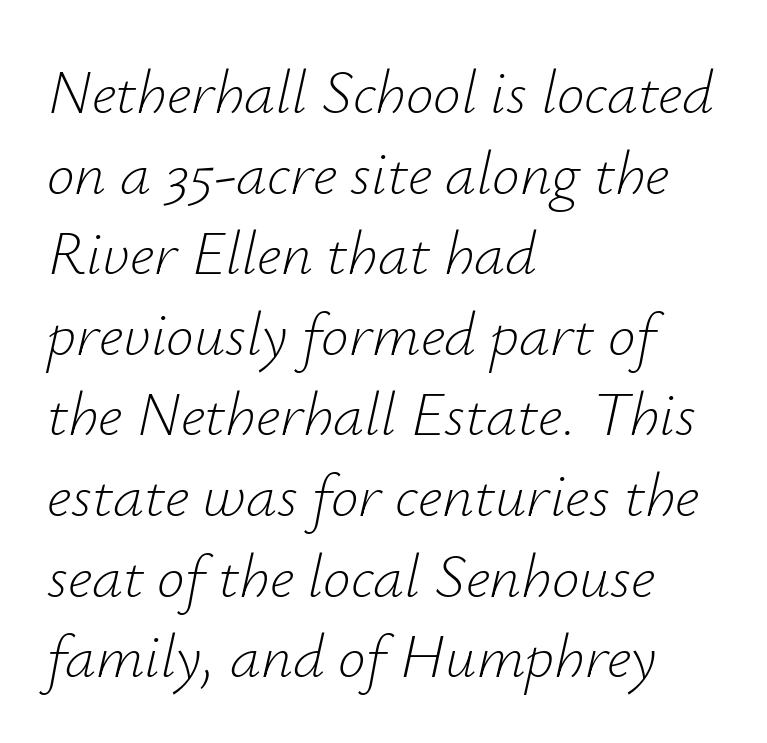
{"italic": "yes", "lean": "right", "slant_degrees": 12, "bold": "no", "weight": "light", "width": "normal", "stroke_contrast": "low", "x_height": "small", "monospaced": "no", "underline": "no", "align": "left", "line_spacing": "normal", "line_spacing_ratio": 1.3, "letter_spacing": "normal", "letter_spacing_em": 0.0, "glyph_px": 62}
